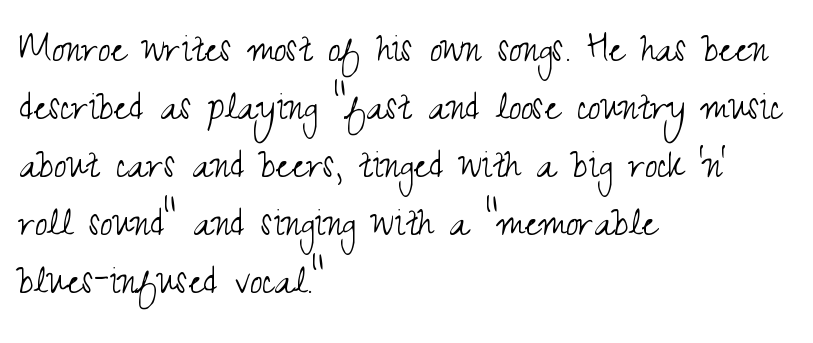
The image shows 45 px light, condensed sans-serif type, upright; set left-aligned, normal line spacing (1.29x), normal letter spacing, not underlined; medium stroke contrast and a small x-height.
